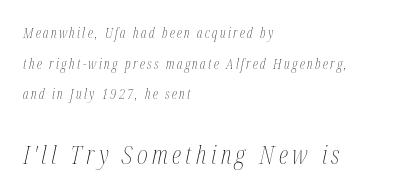
Rendered with sloped, italic letterforms. Every row of glyphs begins at an identical x-position on the left. The strip under each line holds only bare page. Counters stay open thanks to moderate or lighter strokes.
